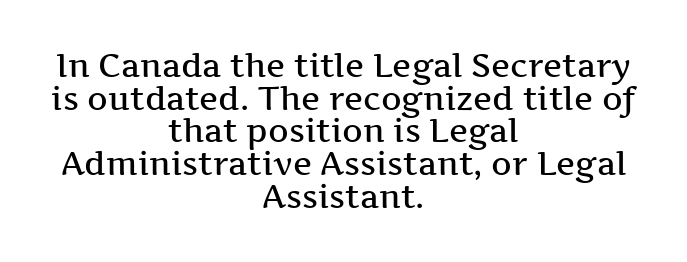
{"serif": "yes", "italic": "no", "bold": "semi", "weight": "semibold", "width": "wide", "stroke_contrast": "medium", "x_height": "medium", "monospaced": "no", "underline": "no", "align": "center", "line_spacing": "tight", "line_spacing_ratio": 1.02, "letter_spacing": "normal", "letter_spacing_em": 0.0, "glyph_px": 32}
